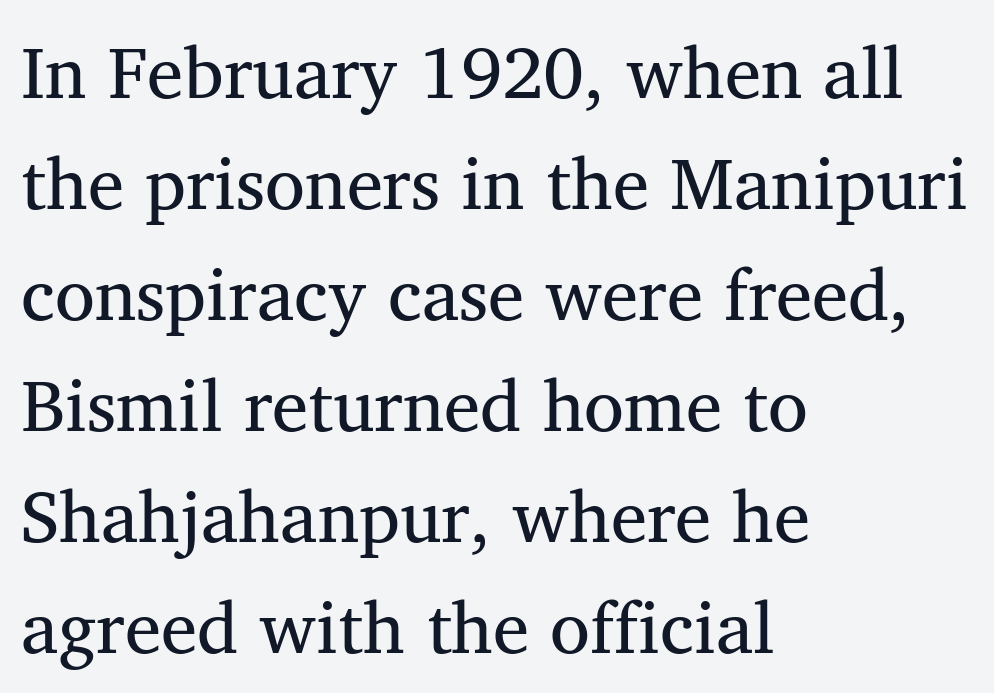
Stroke thickness stays within the range of a standard reading face or lighter. Interline gaps are of average width in this sample. The rendering shows small feet on the letterforms — a serif design. This is the regular roman posture of the typeface. The letters advance in unequal steps, a hallmark of proportional type. Rule under the text: the space is simply empty.
